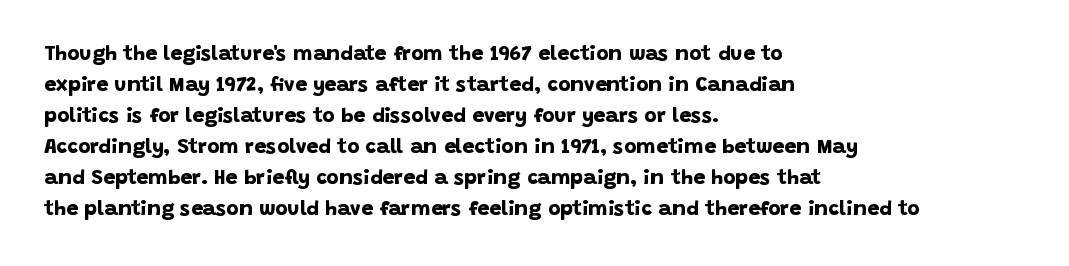
Q: Is the text bold? A: Yes.
Q: Is the text underlined? A: No.
Q: How is the paragraph aligned? A: Left-aligned.
Q: Is the spacing between letters normal or unusually wide? A: Normal.
Q: Is the spacing between lines tight, normal or loose? A: Normal.
